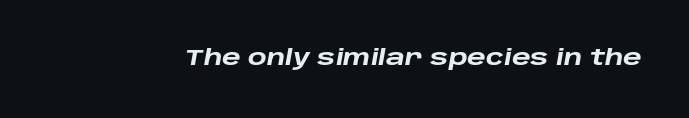
Q: Is the text bold? A: Yes.
Q: Is the text italic (slanted)? A: Yes, it leans right by about 10 degrees.
Q: Is the text underlined? A: No.
Q: Is the spacing between letters normal or unusually wide? A: Normal.
